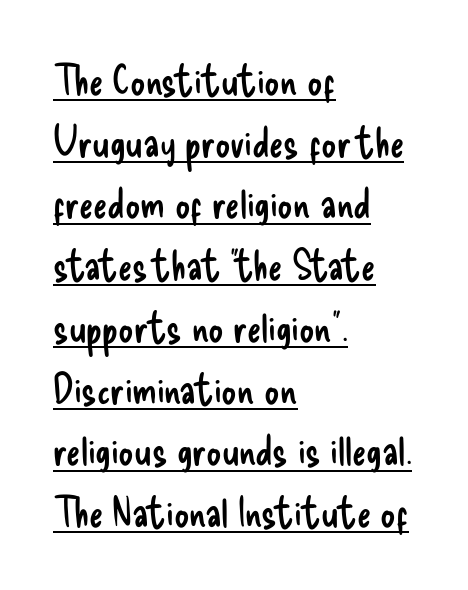
Q: Is the text bold? A: No.
Q: Is the text italic (slanted)? A: No, it is upright.
Q: Is the typeface a serif or a sans-serif typeface? A: Sans-serif.
Q: Is the text underlined? A: Yes.
Q: How is the paragraph aligned? A: Left-aligned.
Q: Is the spacing between letters normal or unusually wide? A: Normal.
Q: Is the spacing between lines tight, normal or loose? A: Normal.
Q: Width (condensed, normal, or wide)? A: Condensed.
Q: Stroke contrast? A: Low.
Q: x-height? A: Small.
Q: Monospaced? A: No.
